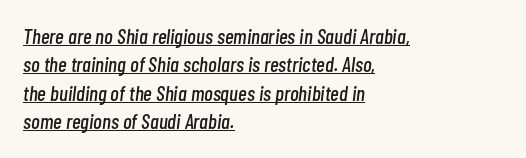
The image shows 21 px text type, italic (leaning right); set left-aligned, normal line spacing (1.35x), normal letter spacing, underlined.
